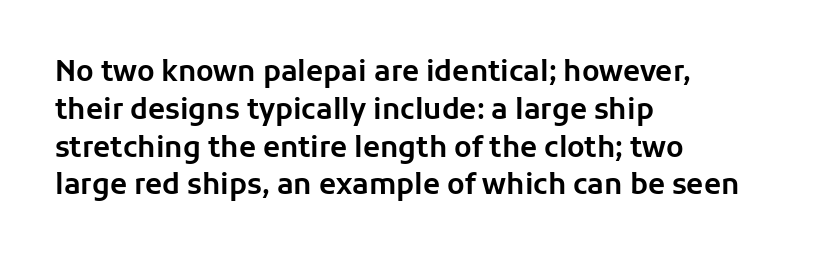
Posture: vertical. Standard letterfit; no display-style spreading of the glyphs. The zone under the glyphs is completely vacant. Each letter keeps its own natural width here, so spacing adapts to shape.
